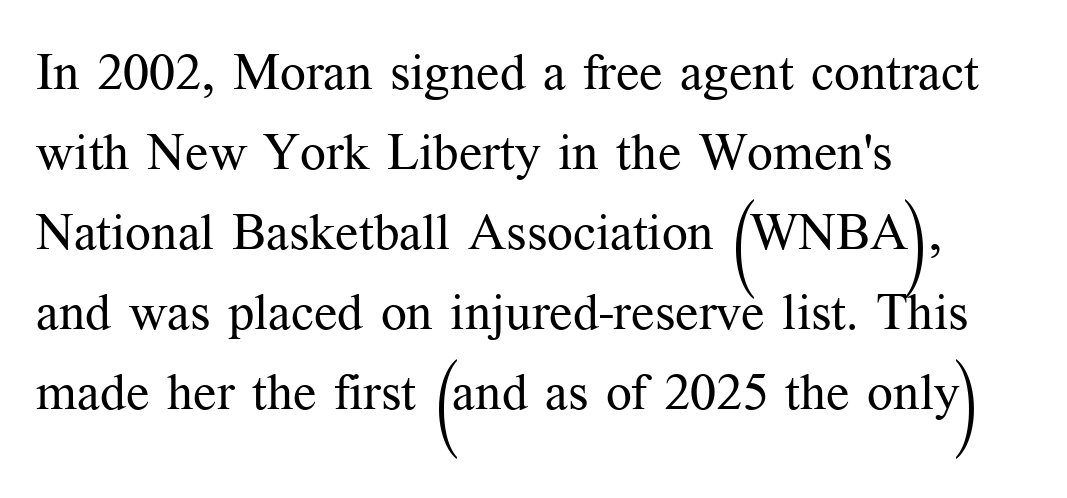
Q: Is the text bold? A: No.
Q: Is the text italic (slanted)? A: No, it is upright.
Q: Is the typeface a serif or a sans-serif typeface? A: Serif.
Q: Is the text underlined? A: No.
Q: How is the paragraph aligned? A: Left-aligned.
Q: Is the spacing between letters normal or unusually wide? A: Normal.
Q: Is the spacing between lines tight, normal or loose? A: Normal.
Q: Width (condensed, normal, or wide)? A: Normal.
Q: Stroke contrast? A: Medium.
Q: x-height? A: Medium.
Q: Monospaced? A: No.
